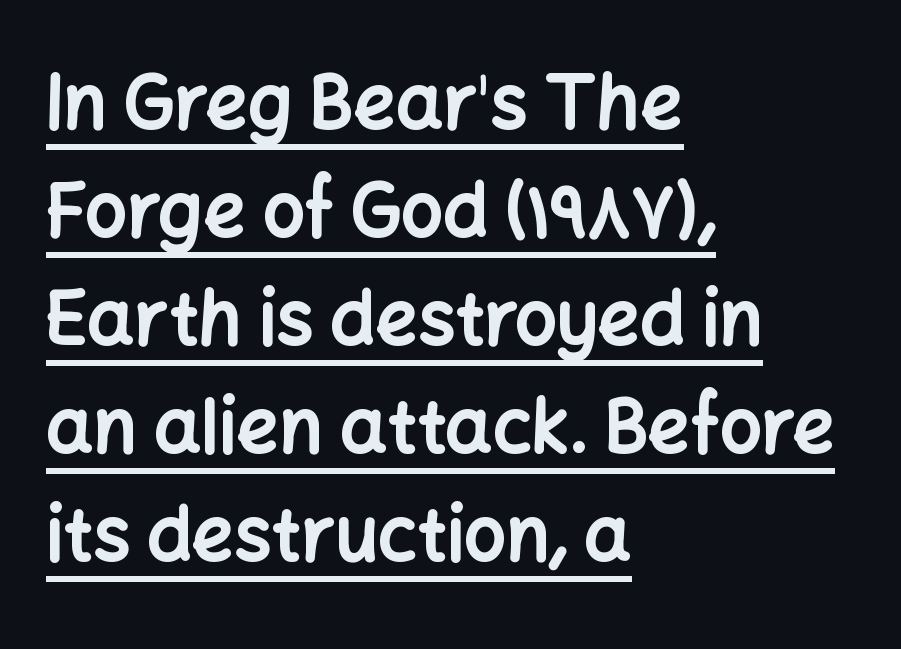
The image shows 74 px bold sans-serif type, upright; set left-aligned, normal line spacing (1.46x), normal letter spacing, underlined; low stroke contrast and a medium x-height.
